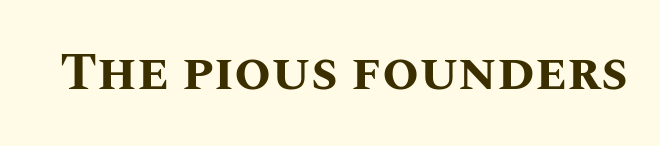
The image shows 53 px bold type, upright; set normal letter spacing, not underlined; medium stroke contrast and a large x-height.
